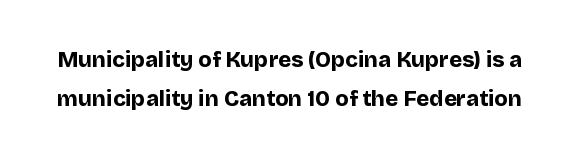
The image shows 22 px bold type, upright; set line spacing 1.77x, normal letter spacing, not underlined.
